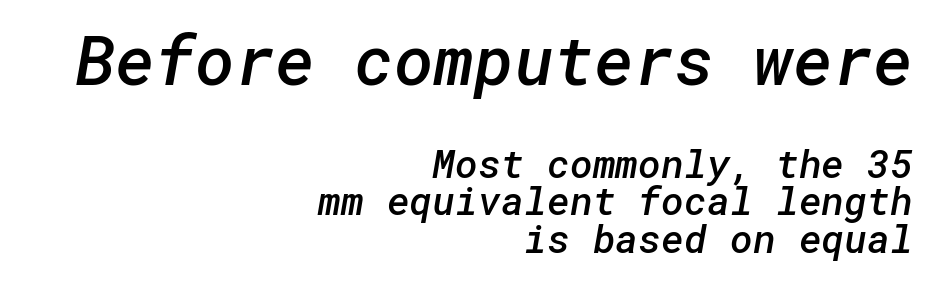
The face used here is a sans, in the tradition of grotesques and geometrics. Rows of type sit shoulder to shoulder in the vertical direction. Which of the two is more prominent by size? The first, at the top. The strokes are fattened partway — semibold, not bold.
